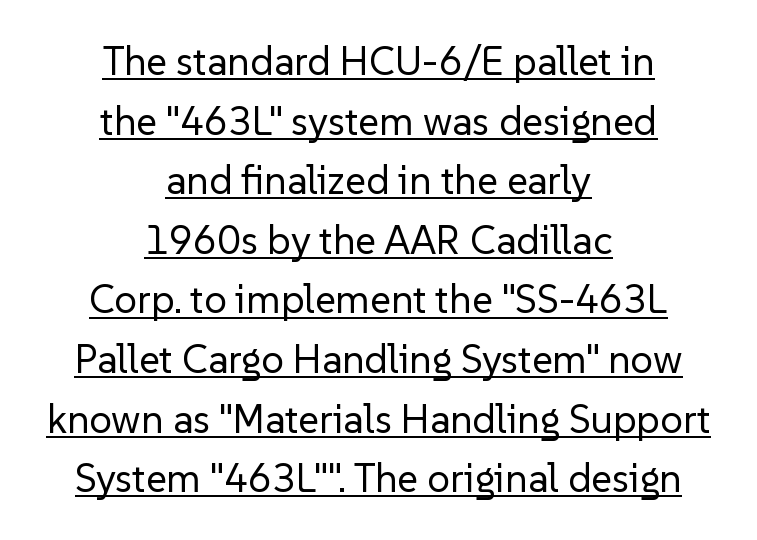
Q: Is the text bold? A: No.
Q: Is the text italic (slanted)? A: No, it is upright.
Q: Is the typeface a serif or a sans-serif typeface? A: Sans-serif.
Q: Is the text underlined? A: Yes.
Q: How is the paragraph aligned? A: Centered.
Q: Is the spacing between letters normal or unusually wide? A: Normal.
Q: Is the spacing between lines tight, normal or loose? A: Normal.
Q: Width (condensed, normal, or wide)? A: Normal.
Q: Stroke contrast? A: Low.
Q: x-height? A: Medium.
Q: Monospaced? A: No.
